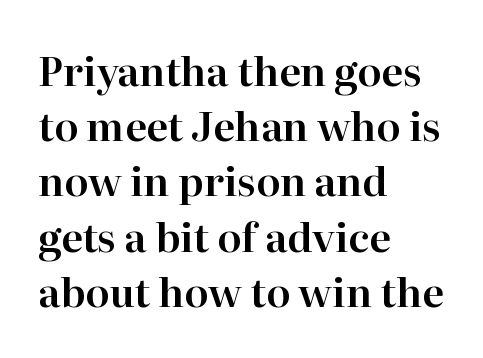
{"serif": "yes", "italic": "no", "width": "normal", "stroke_contrast": "high", "x_height": "medium", "monospaced": "no", "underline": "no", "align": "left", "line_spacing": "normal", "line_spacing_ratio": 1.38, "letter_spacing": "normal", "letter_spacing_em": 0.0, "glyph_px": 40}
